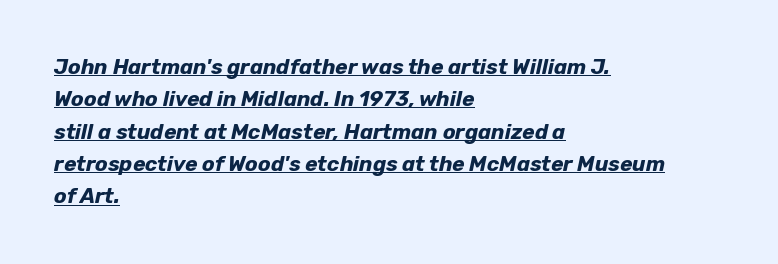
Does extra space separate the letters? No, they use regular spacing. These lines carry a lot of weight — the face is fully bold. Left-aligned paragraph, ragged on the right. The typesetter has applied underlining to the passage shown. Notice how the stems are inclined rather than vertical — that's the hallmark of italics.
